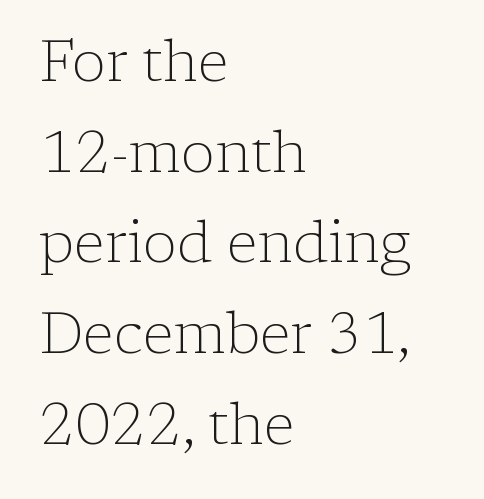
How are the letters spaced? Ordinarily, with no added tracking. Does the lettering tilt? It doesn't — this is upright. Casual observation: everything's shoved over to the left. The gap between lines stays unmarked. Note: serifs present on the glyphs. Looks like regular typesetting: each glyph gets only the width it needs.
